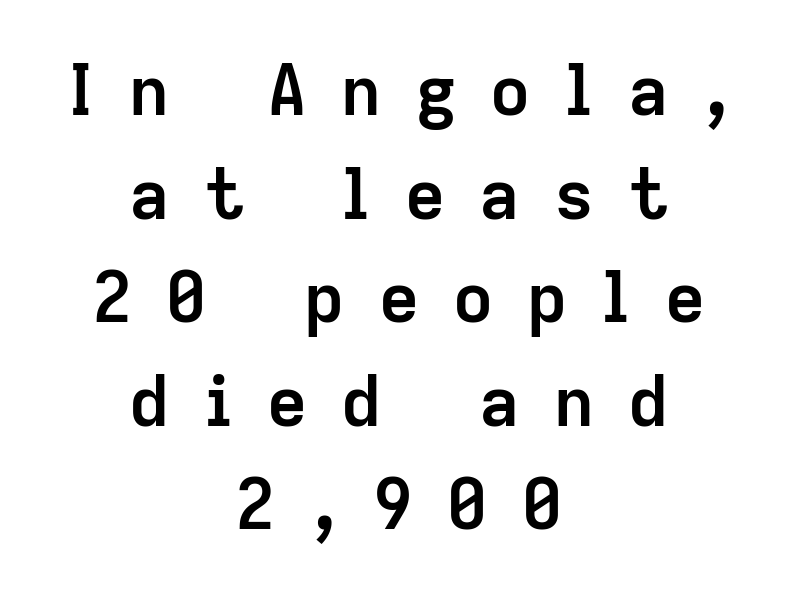
Q: Is the text bold? A: Yes.
Q: Is the text italic (slanted)? A: No, it is upright.
Q: Is the typeface a serif or a sans-serif typeface? A: Sans-serif.
Q: Is the text underlined? A: No.
Q: How is the paragraph aligned? A: Centered.
Q: Is the spacing between letters normal or unusually wide? A: Unusually wide.
Q: Is the spacing between lines tight, normal or loose? A: Normal.
Q: Width (condensed, normal, or wide)? A: Normal.
Q: Stroke contrast? A: Low.
Q: x-height? A: Medium.
Q: Monospaced? A: No.
